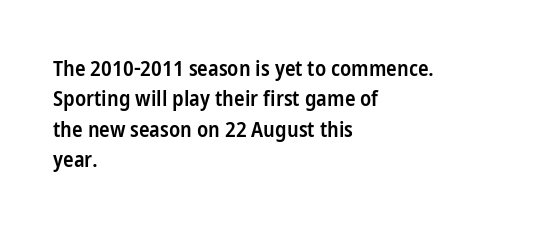
The lines sit at an ordinary, default distance from one another. Letter spacing: default. Check under the words: just untouched page. In terms of weight, the rendering is demibold, just under bold. Short and long lines alike share a common starting point at left. Quick note: not italic, upright.
